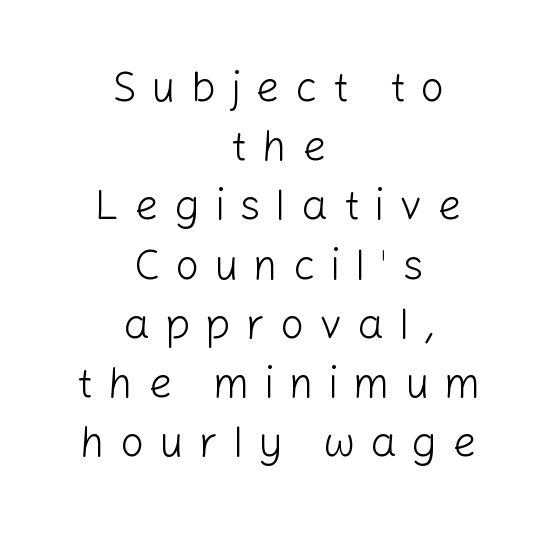
The weight would be labelled regular, book, light, or lighter still. In CSS terms this would be text-align: center. Nobody drew a line under any word here. Vertically, the passage feels balanced, rows spaced as you'd expect. Spacing between characters has been opened up far beyond the box default.
